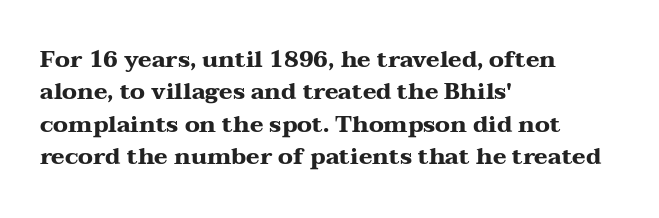
The space directly below the letters is spotless. A dark, heavy texture on the line: the type is bold. Every row of glyphs begins at an identical x-position on the left. Posture: vertical.
